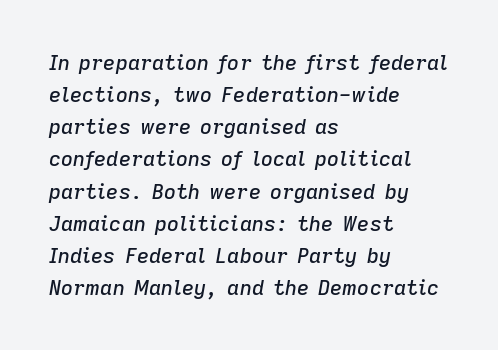
Q: Is the text italic (slanted)? A: Yes, it leans right by about 9 degrees.
Q: Is the text underlined? A: No.
Q: How is the paragraph aligned? A: Left-aligned.
Q: Is the spacing between letters normal or unusually wide? A: Normal.
Q: Is the spacing between lines tight, normal or loose? A: Normal.
